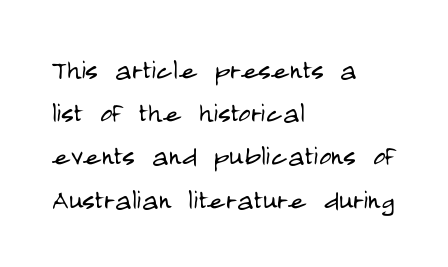
Q: Is the text bold? A: No.
Q: Is the text italic (slanted)? A: No, it is upright.
Q: Is the typeface a serif or a sans-serif typeface? A: Sans-serif.
Q: Is the text underlined? A: No.
Q: How is the paragraph aligned? A: Left-aligned.
Q: Is the spacing between letters normal or unusually wide? A: Normal.
Q: Is the spacing between lines tight, normal or loose? A: Normal.
Q: Width (condensed, normal, or wide)? A: Condensed.
Q: Stroke contrast? A: Low.
Q: x-height? A: Large.
Q: Monospaced? A: No.
